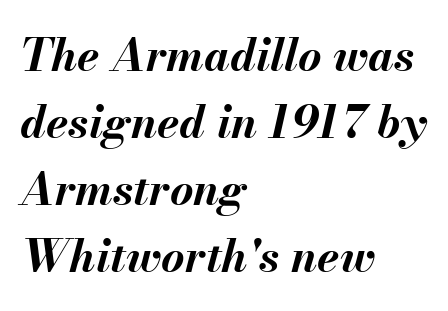
The ragged edge is on the right, which tells us the setting is flush left. Character widths vary here, with narrow letters taking less room than wide ones. Looking at the ascenders, they clearly lean. Compared with typical paragraphs, the rows here are spaced about the same. What stands out about the letter spacing? Nothing — it is the standard amount.
